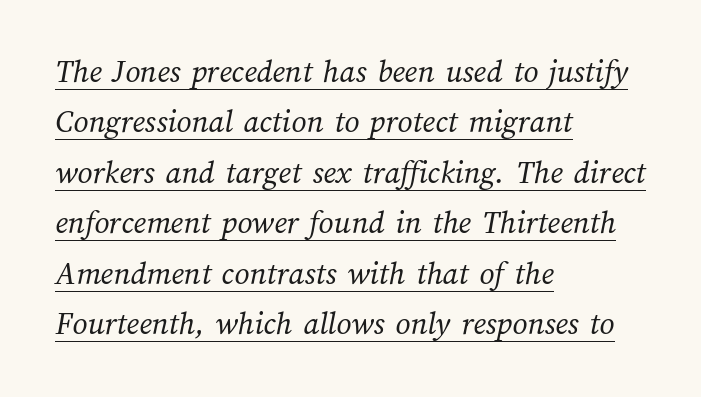
The image shows 33 px regular-weight type; set left-aligned, normal line spacing (1.53x), normal letter spacing, underlined; medium stroke contrast and a medium x-height.
